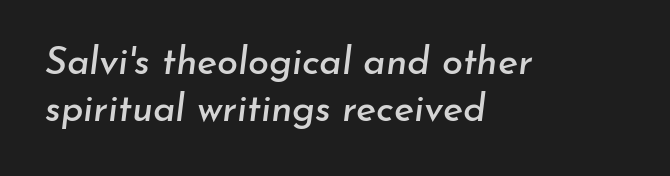
{"italic": "yes", "lean": "right", "slant_degrees": 7, "width": "normal", "stroke_contrast": "low", "x_height": "small", "monospaced": "no", "underline": "no", "align": "left", "line_spacing_ratio": 1.23, "letter_spacing": "normal", "letter_spacing_em": 0.0, "glyph_px": 38}
